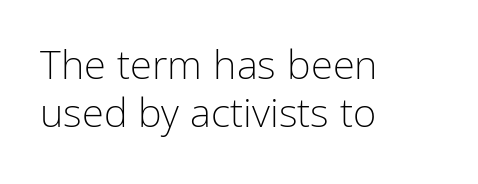
Q: Is the text bold? A: No.
Q: Is the text italic (slanted)? A: No, it is upright.
Q: Is the typeface a serif or a sans-serif typeface? A: Sans-serif.
Q: Is the text underlined? A: No.
Q: How is the paragraph aligned? A: Left-aligned.
Q: Is the spacing between letters normal or unusually wide? A: Normal.
Q: Width (condensed, normal, or wide)? A: Condensed.
Q: Stroke contrast? A: Low.
Q: x-height? A: Medium.
Q: Monospaced? A: No.
